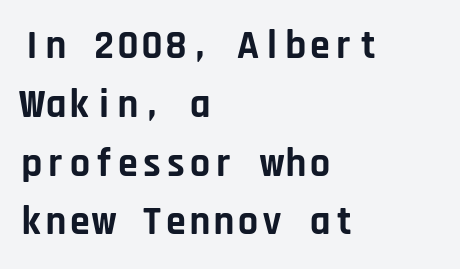
Q: Is the text bold? A: Yes.
Q: Is the text italic (slanted)? A: No, it is upright.
Q: Is the typeface a serif or a sans-serif typeface? A: Sans-serif.
Q: Is the text underlined? A: No.
Q: How is the paragraph aligned? A: Left-aligned.
Q: Is the spacing between letters normal or unusually wide? A: Normal.
Q: Is the spacing between lines tight, normal or loose? A: Normal.
Q: Width (condensed, normal, or wide)? A: Normal.
Q: Stroke contrast? A: Low.
Q: x-height? A: Large.
Q: Monospaced? A: Yes.
